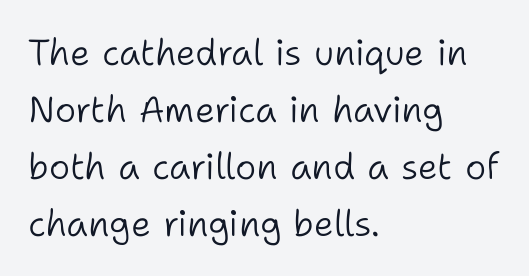
{"serif": "no", "italic": "no", "bold": "no", "weight": "light", "width": "normal", "stroke_contrast": "low", "x_height": "medium", "monospaced": "no", "underline": "no", "align": "left", "line_spacing": "normal", "line_spacing_ratio": 1.58, "letter_spacing": "normal", "letter_spacing_em": 0.0, "glyph_px": 36}
